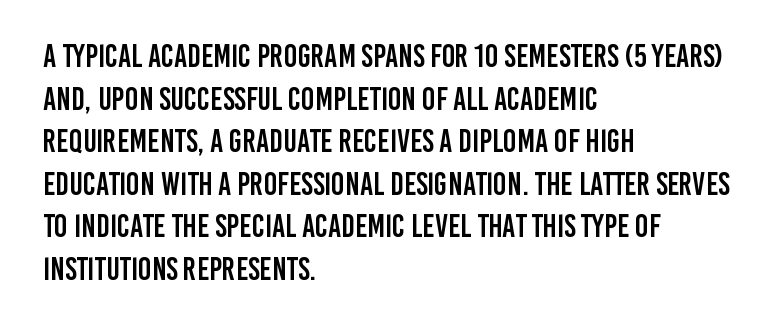
Here the designer chose a conventional face with non-uniform glyph widths. Examine the stroke ends and you'll find no serifs. No extra tracking has been applied to these lines. Teacher's note: observe the even left margin — that is flush-left alignment. Style check: upright. The specimen omits any rule beneath the text block's lines.
